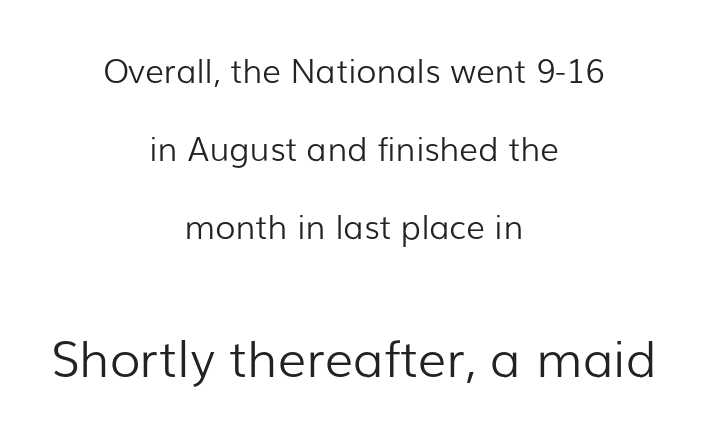
Q: Is the text bold? A: No.
Q: Is the text italic (slanted)? A: No, it is upright.
Q: Is the typeface a serif or a sans-serif typeface? A: Sans-serif.
Q: Is the text underlined? A: No.
Q: How is the paragraph aligned? A: Centered.
Q: Is the spacing between letters normal or unusually wide? A: Normal.
Q: Is the spacing between lines tight, normal or loose? A: Loose.
Q: Which block of text is set in a larger size, the first (top) or the second (bottom)? A: The second (bottom) one.
Q: Width (condensed, normal, or wide)? A: Normal.
Q: Stroke contrast? A: Low.
Q: x-height? A: Medium.
Q: Monospaced? A: No.
